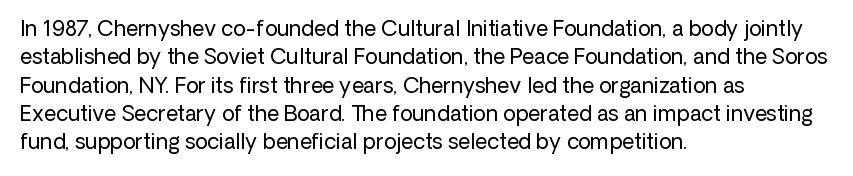
{"italic": "no", "bold": "no", "underline": "no", "align": "left", "line_spacing": "normal", "line_spacing_ratio": 1.35, "letter_spacing": "normal", "letter_spacing_em": 0.0, "glyph_px": 21}
